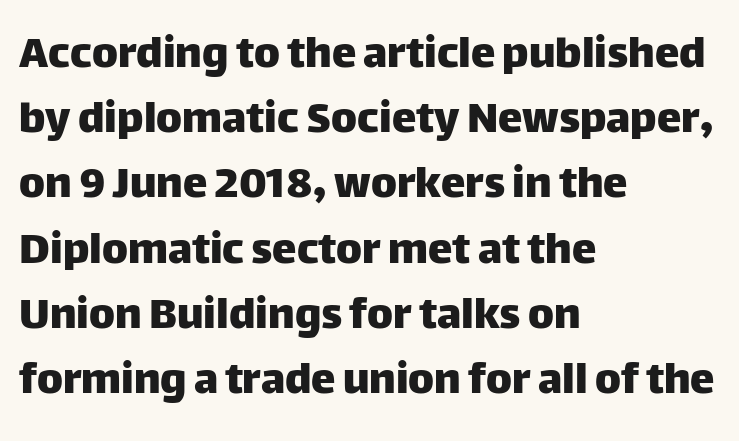
Q: Is the text italic (slanted)? A: No, it is upright.
Q: Is the typeface a serif or a sans-serif typeface? A: Sans-serif.
Q: Is the text underlined? A: No.
Q: How is the paragraph aligned? A: Left-aligned.
Q: Is the spacing between letters normal or unusually wide? A: Normal.
Q: Is the spacing between lines tight, normal or loose? A: Normal.
Q: Width (condensed, normal, or wide)? A: Normal.
Q: Stroke contrast? A: Low.
Q: x-height? A: Large.
Q: Monospaced? A: No.
